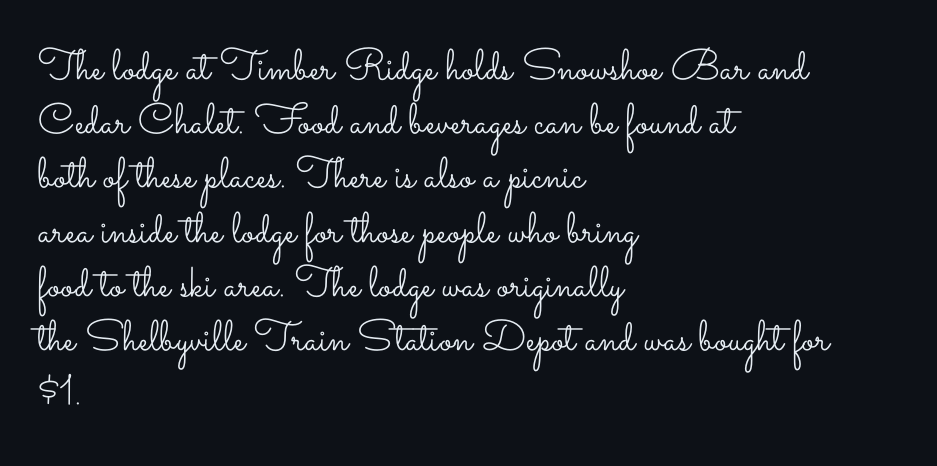
{"bold": "no", "weight": "light", "width": "wide", "stroke_contrast": "low", "x_height": "small", "monospaced": "no", "underline": "no", "align": "left", "line_spacing": "normal", "line_spacing_ratio": 1.26, "letter_spacing": "normal", "letter_spacing_em": 0.0, "glyph_px": 43}
